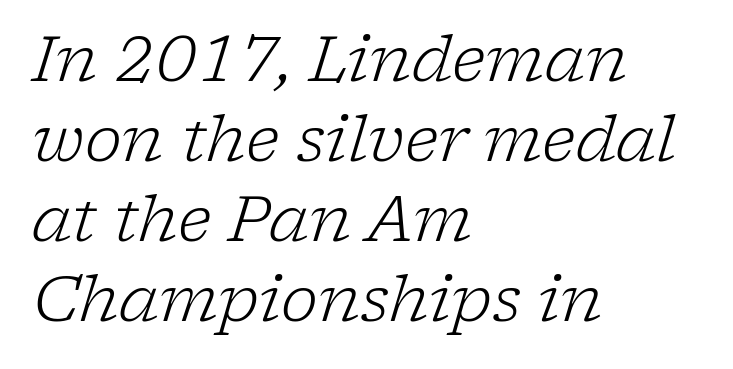
The image shows 63 px light serif type, italic (leaning right); set left-aligned, normal line spacing (1.27x), normal letter spacing, not underlined; low stroke contrast and a medium x-height.
